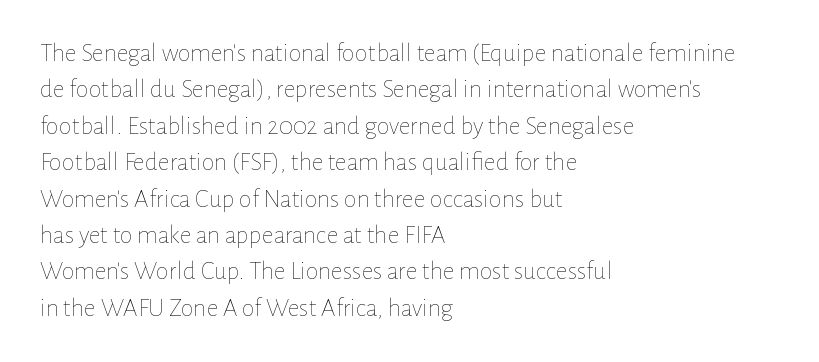
The image shows 26 px text type, upright; set left-aligned, normal line spacing (1.4x), normal letter spacing, not underlined.
